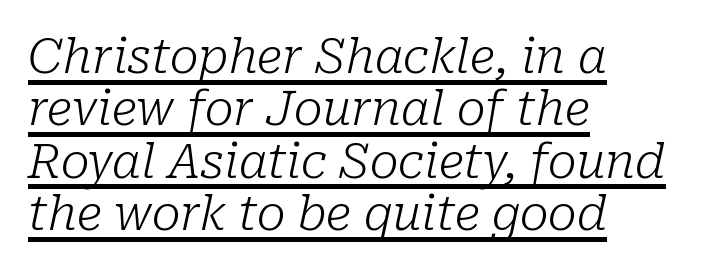
The image shows 48 px light serif type, italic (leaning right); set left-aligned, tight line spacing (1.09x), normal letter spacing, underlined; low stroke contrast and a medium x-height.
